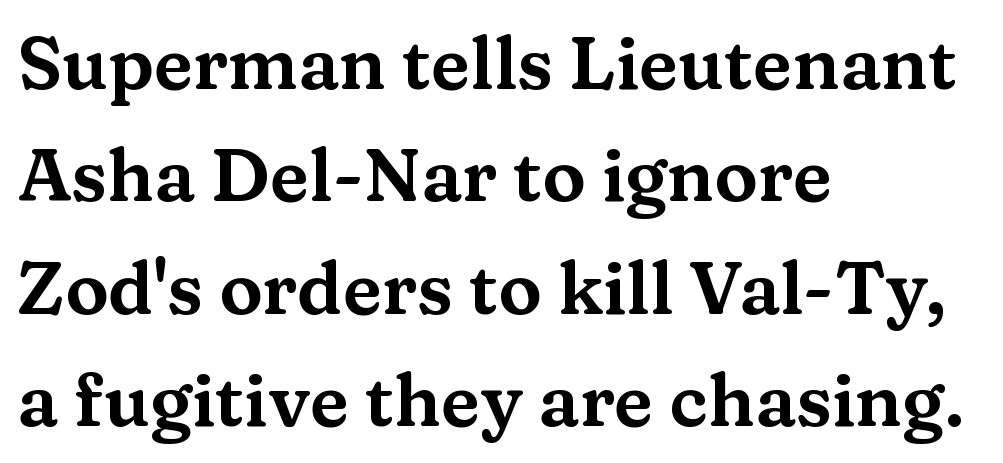
Q: Is the text italic (slanted)? A: No, it is upright.
Q: Is the typeface a serif or a sans-serif typeface? A: Serif.
Q: Is the text underlined? A: No.
Q: How is the paragraph aligned? A: Left-aligned.
Q: Is the spacing between letters normal or unusually wide? A: Normal.
Q: Is the spacing between lines tight, normal or loose? A: Normal.
Q: Width (condensed, normal, or wide)? A: Wide.
Q: Stroke contrast? A: Medium.
Q: x-height? A: Medium.
Q: Monospaced? A: No.
